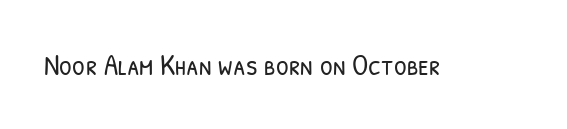
Stems and bowls with no extra thickness — not bold. The passage shown is typed in a proportional face where columns would drift. Are there feet on the stems? There aren't — it's a sans. The tracking reads as untouched default to a designer's eye.
